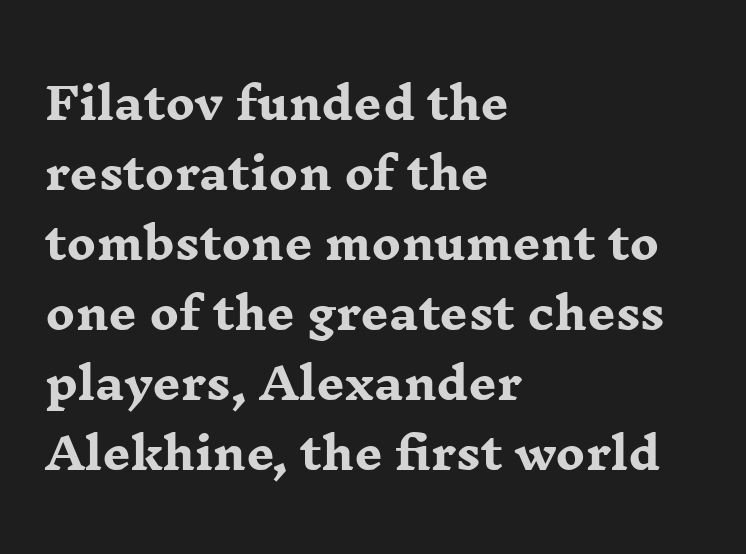
{"serif": "yes", "italic": "no", "bold": "yes", "weight": "heavy", "width": "wide", "stroke_contrast": "low", "x_height": "medium", "monospaced": "no", "underline": "no", "align": "left", "line_spacing": "normal", "line_spacing_ratio": 1.59, "letter_spacing": "normal", "letter_spacing_em": 0.0, "glyph_px": 44}
